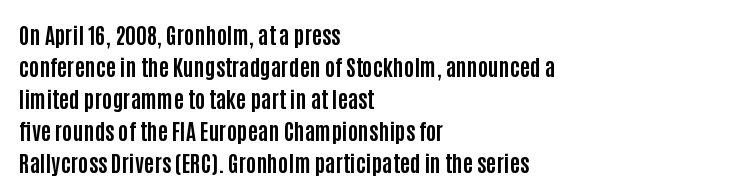
Students, observe: this is what conventionally led text looks like. Ascenders rise straight up at ninety degrees. Pretty heavy lettering here — definitely bold. The words here are not underlined.
